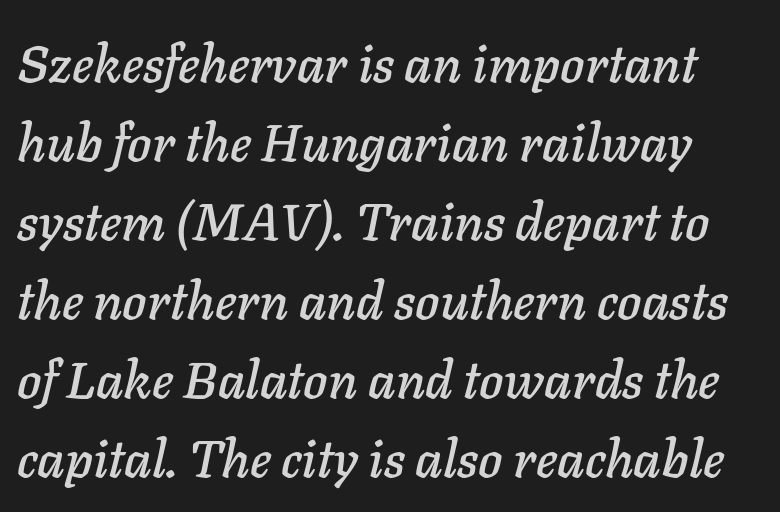
Q: Is the text italic (slanted)? A: Yes, it leans right by about 11 degrees.
Q: Is the text underlined? A: No.
Q: Is the spacing between letters normal or unusually wide? A: Normal.
Q: Is the spacing between lines tight, normal or loose? A: Normal.
Q: Width (condensed, normal, or wide)? A: Normal.
Q: Stroke contrast? A: Low.
Q: x-height? A: Medium.
Q: Monospaced? A: No.
